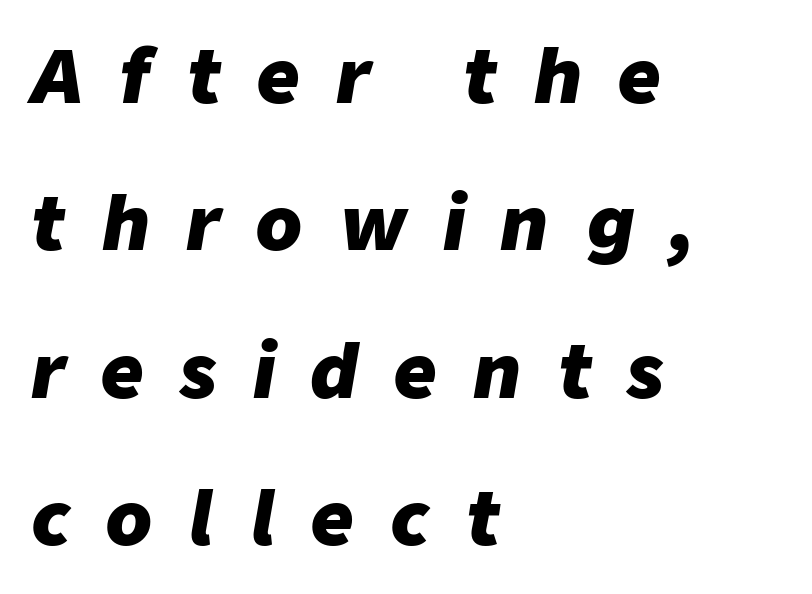
Just letters on the line, the space beneath them empty. The typesetter chose a ragged-right arrangement here. How are the letters spaced? Widely, with obvious added tracking. The sample has been set heavy, in full bold. Rendered with sloped, italic letterforms.
